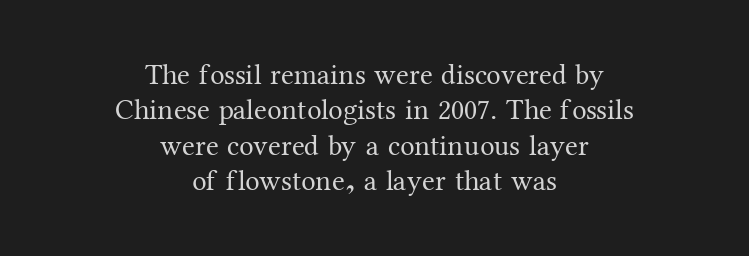
The image shows 29 px regular-weight serif type, upright; set centered, line spacing 1.22x, normal letter spacing, not underlined; medium stroke contrast and a medium x-height.
